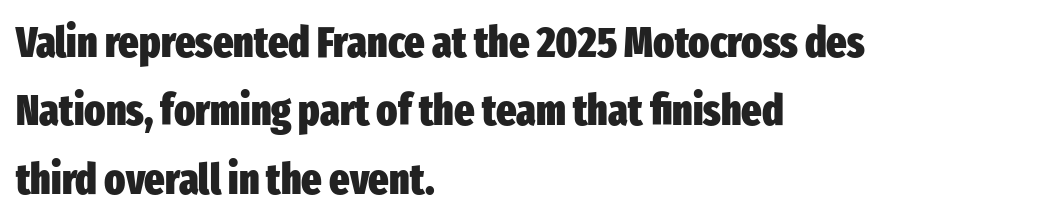
Q: Is the text bold? A: Yes.
Q: Is the text italic (slanted)? A: No, it is upright.
Q: Is the typeface a serif or a sans-serif typeface? A: Sans-serif.
Q: Is the text underlined? A: No.
Q: How is the paragraph aligned? A: Left-aligned.
Q: Is the spacing between letters normal or unusually wide? A: Normal.
Q: Is the spacing between lines tight, normal or loose? A: Normal.
Q: Width (condensed, normal, or wide)? A: Condensed.
Q: Stroke contrast? A: Low.
Q: x-height? A: Medium.
Q: Monospaced? A: No.
